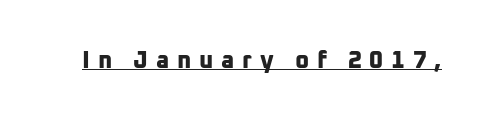
Typographic density is high because the face is bold. Between one letter and the next there's a generous, obvious gap. Check the space under the baseline: a stroke is drawn there.
